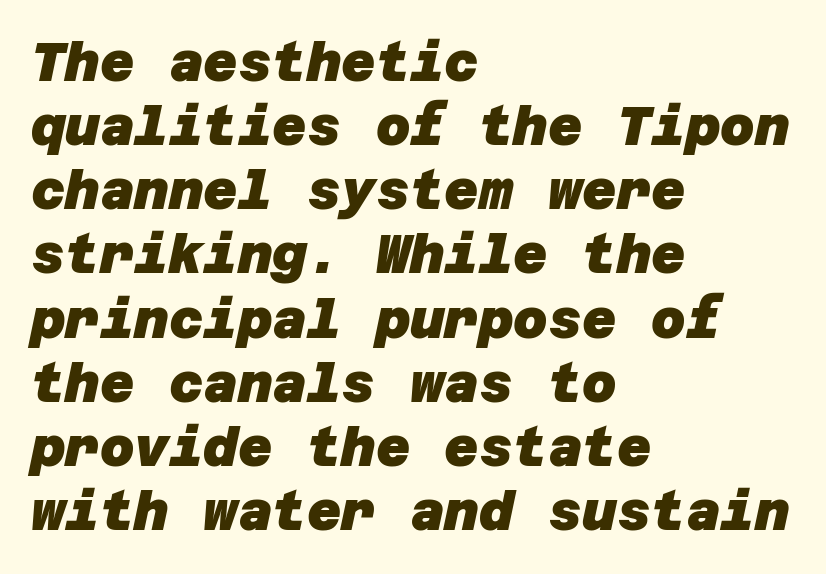
{"serif": "no", "bold": "yes", "weight": "heavy", "width": "normal", "stroke_contrast": "low", "x_height": "large", "underline": "no", "align": "left", "line_spacing_ratio": 1.21, "letter_spacing": "normal", "letter_spacing_em": 0.0, "glyph_px": 53}
